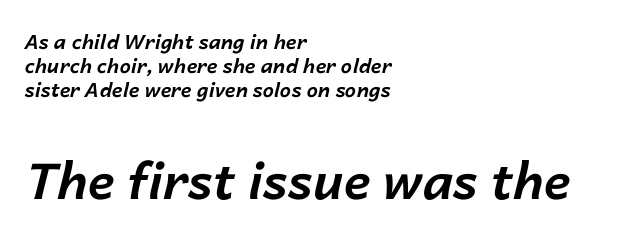
Q: Is the text bold? A: Yes.
Q: Is the text italic (slanted)? A: Yes, it leans right by about 14 degrees.
Q: Is the text underlined? A: No.
Q: How is the paragraph aligned? A: Left-aligned.
Q: Is the spacing between letters normal or unusually wide? A: Normal.
Q: Which block of text is set in a larger size, the first (top) or the second (bottom)? A: The second (bottom) one.
Q: Width (condensed, normal, or wide)? A: Normal.
Q: Stroke contrast? A: Low.
Q: x-height? A: Medium.
Q: Monospaced? A: No.
